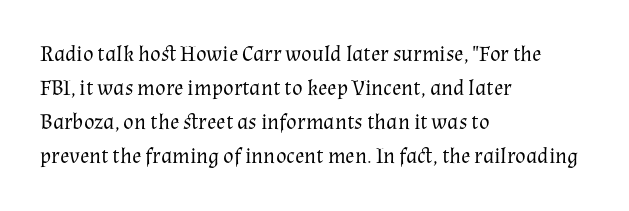
The image shows 22 px text type, upright; set left-aligned, normal line spacing (1.54x), normal letter spacing, not underlined.
